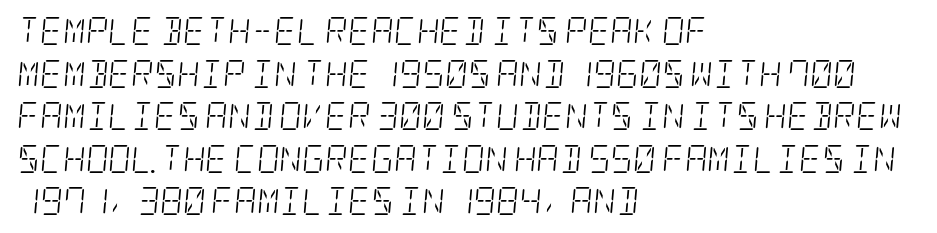
The lines in this sample share a left origin and differ only in where they stop. Vertically, the passage feels balanced, rows spaced as you'd expect. Tall strokes in this sample are angled rather than plumb. The designer went with a serif here, giving each stem small feet. Summary of weight: not heavy and not bold.
